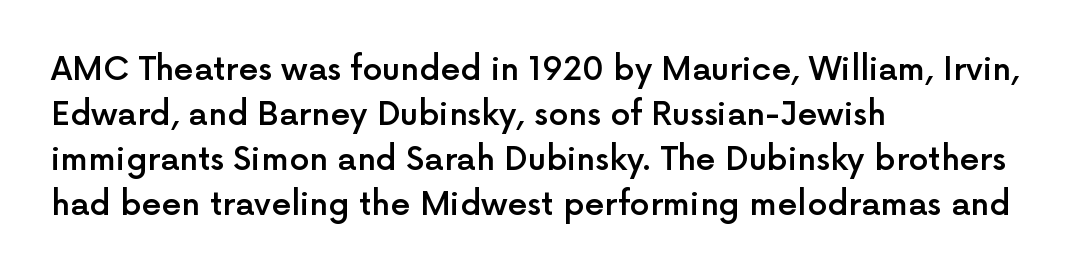
Nope, no serifs anywhere on these letters. Summary of vertical rhythm: regular, with standard interline spacing. Do the letters lean? They stand straight. Typeset ragged right — the left edge is the straight one. Moderately thickened strokes mark this as semibold type. Decoration check: the copy has no underline.
